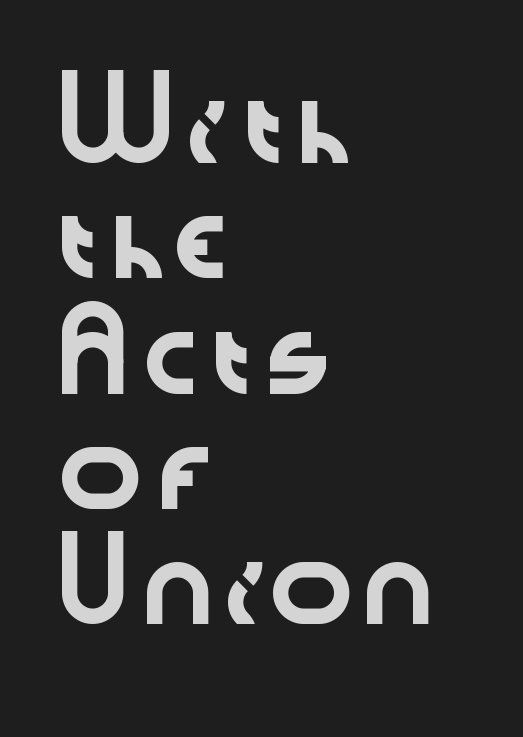
The image shows 73 px wide sans-serif type, upright; set left-aligned, normal line spacing (1.58x), normal letter spacing, not underlined; low stroke contrast and a medium x-height.
